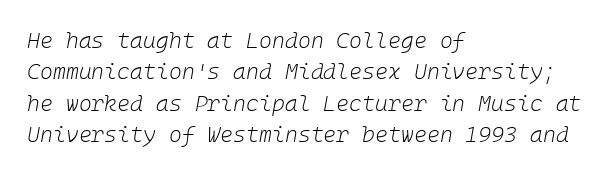
{"italic": "yes", "lean": "right", "slant_degrees": 10, "bold": "no", "underline": "no", "align": "left", "line_spacing": "normal", "line_spacing_ratio": 1.43, "letter_spacing": "normal", "letter_spacing_em": 0.0, "glyph_px": 22}
